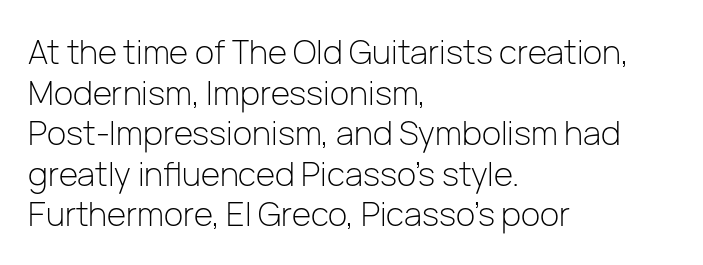
The image shows 33 px light sans-serif type, upright; set left-aligned, line spacing 1.23x, normal letter spacing, not underlined; low stroke contrast and a medium x-height.
